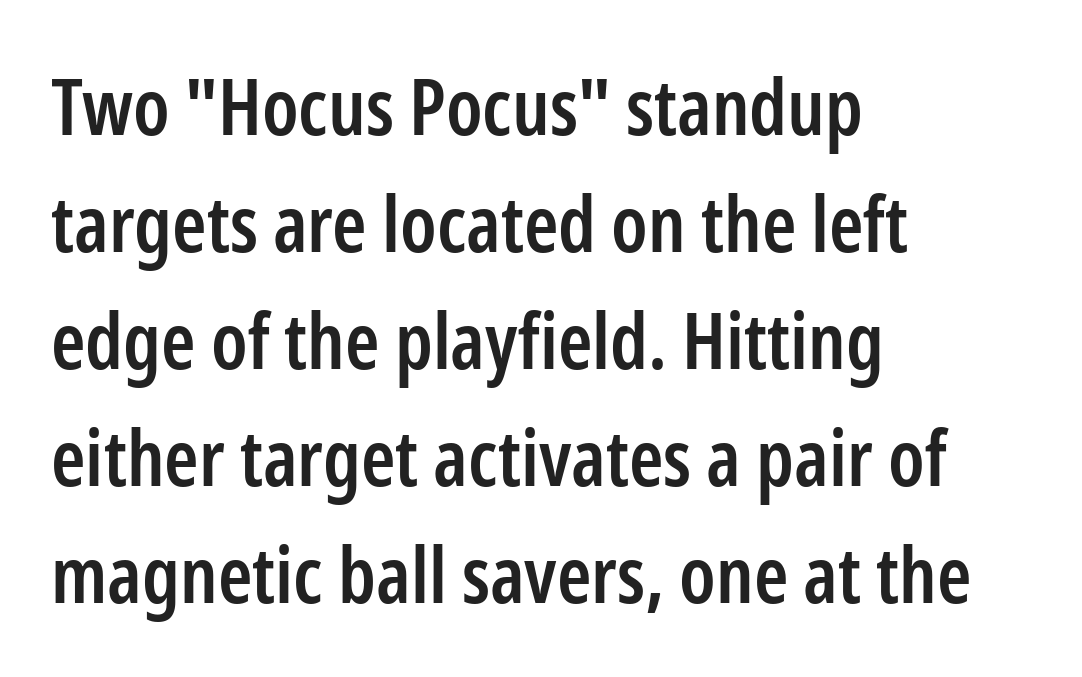
The image shows 78 px semibold, condensed sans-serif type, upright; set left-aligned, normal line spacing (1.5x), normal letter spacing, not underlined; low stroke contrast and a medium x-height.
